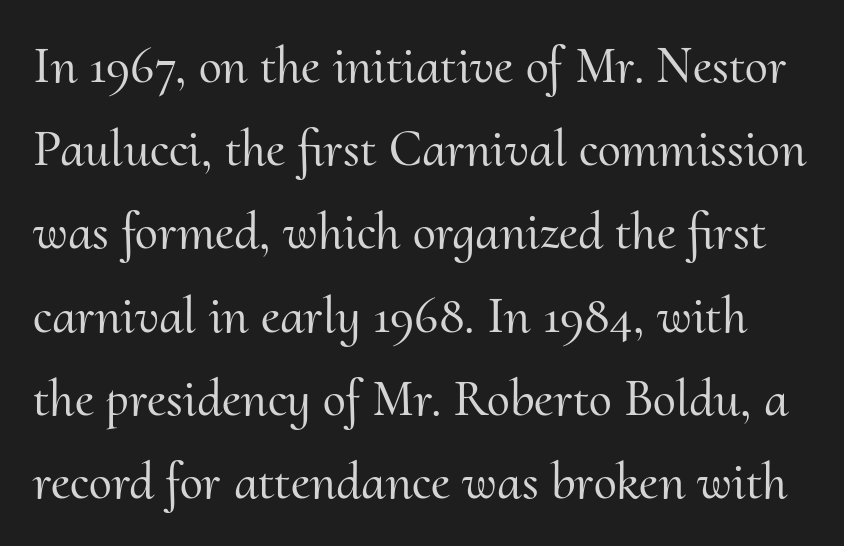
Q: Is the text italic (slanted)? A: No, it is upright.
Q: Is the typeface a serif or a sans-serif typeface? A: Serif.
Q: Is the text underlined? A: No.
Q: Is the spacing between letters normal or unusually wide? A: Normal.
Q: Is the spacing between lines tight, normal or loose? A: Normal.
Q: Width (condensed, normal, or wide)? A: Normal.
Q: Stroke contrast? A: Medium.
Q: x-height? A: Small.
Q: Monospaced? A: No.
